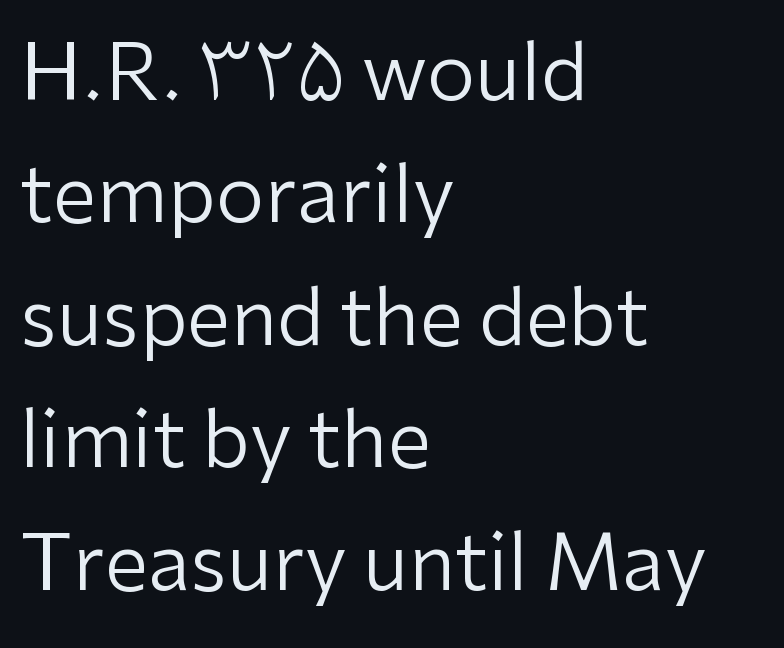
The passage shown is typed in a proportional face where columns would drift. Layout note: lines flush left. The designer went with a sans here, leaving each stem footless. The line-height multiplier appears to be the usual default.
